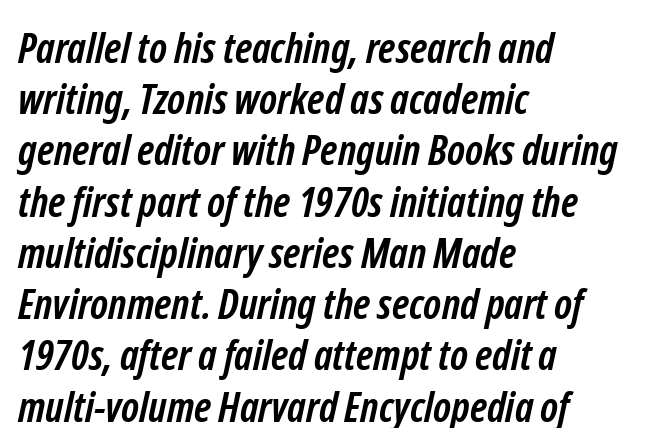
Q: Is the text bold? A: Yes.
Q: Is the typeface a serif or a sans-serif typeface? A: Sans-serif.
Q: Is the text underlined? A: No.
Q: How is the paragraph aligned? A: Left-aligned.
Q: Is the spacing between letters normal or unusually wide? A: Normal.
Q: Width (condensed, normal, or wide)? A: Condensed.
Q: Stroke contrast? A: Low.
Q: x-height? A: Medium.
Q: Monospaced? A: No.
